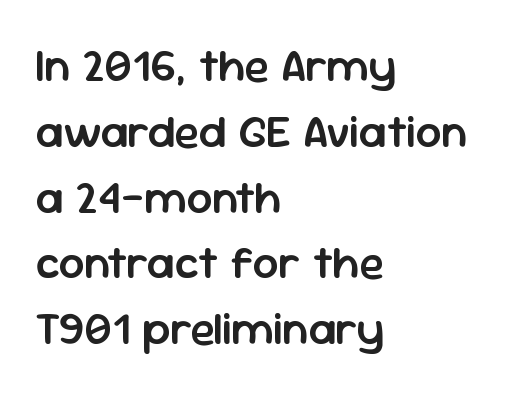
The image shows 46 px semibold sans-serif type, upright; set left-aligned, normal line spacing (1.43x), normal letter spacing, not underlined; low stroke contrast and a medium x-height.
